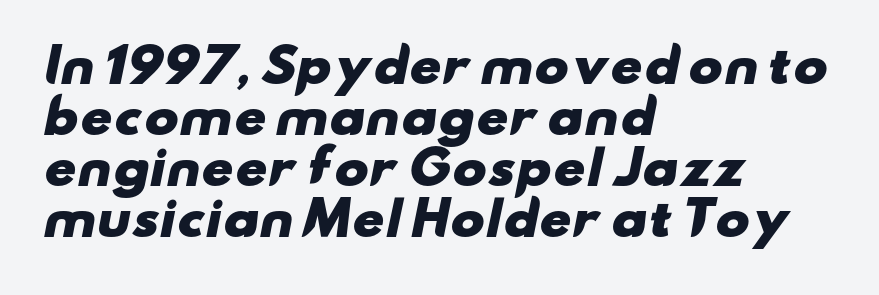
{"serif": "no", "bold": "yes", "weight": "heavy", "width": "wide", "stroke_contrast": "low", "x_height": "small", "monospaced": "no", "underline": "no", "align": "left", "line_spacing": "tight", "line_spacing_ratio": 1.11, "letter_spacing": "normal", "letter_spacing_em": 0.0, "glyph_px": 46}
